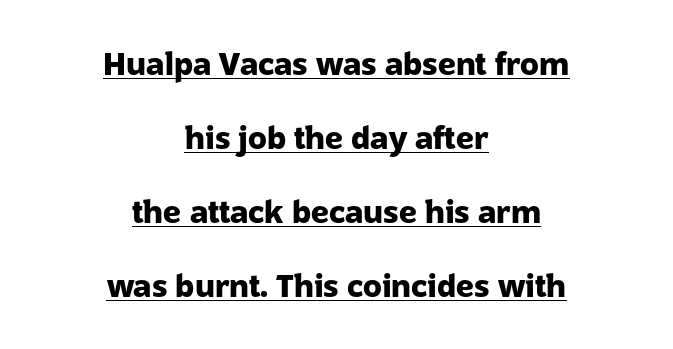
The letters sit at their default tracking, neither squeezed nor spread. Does a line run under the words? Yes, clearly. Strokes here are thick enough to call this a true bold. Loosely led — the rows are spread out.
